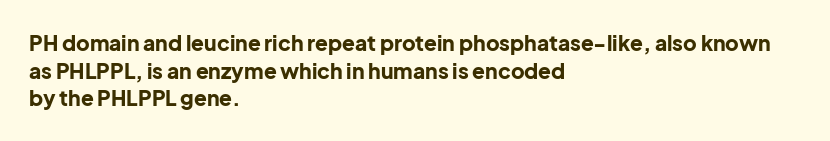
Q: Is the text bold? A: Yes.
Q: Is the text italic (slanted)? A: No, it is upright.
Q: Is the text underlined? A: No.
Q: How is the paragraph aligned? A: Left-aligned.
Q: Is the spacing between letters normal or unusually wide? A: Normal.
Q: Is the spacing between lines tight, normal or loose? A: Normal.
